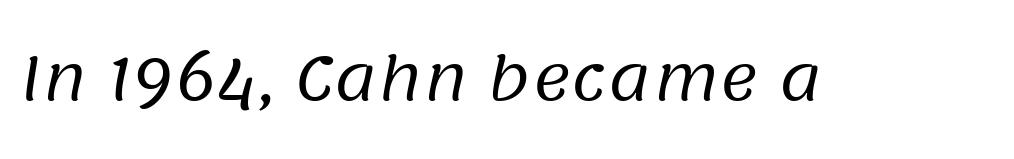
Q: Is the text bold? A: No.
Q: Is the typeface a serif or a sans-serif typeface? A: Sans-serif.
Q: Is the text underlined? A: No.
Q: Is the spacing between letters normal or unusually wide? A: Normal.
Q: Width (condensed, normal, or wide)? A: Normal.
Q: Stroke contrast? A: Low.
Q: x-height? A: Large.
Q: Monospaced? A: No.
